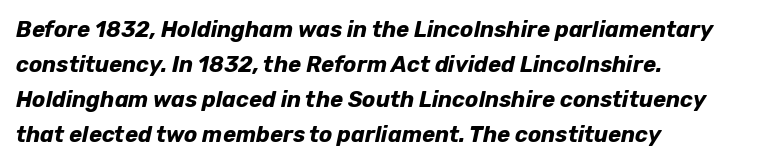
The image shows 22 px bold type, italic (leaning right); set left-aligned, normal line spacing (1.59x), normal letter spacing, not underlined.
